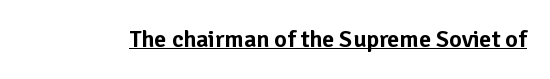
The image shows 24 px text type, upright; set normal letter spacing, underlined.
